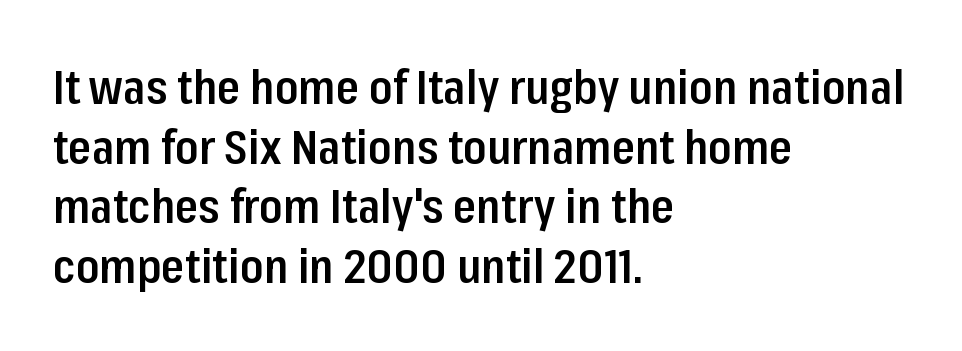
The image shows 47 px semibold, condensed sans-serif type, upright; set left-aligned, normal line spacing (1.27x), normal letter spacing, not underlined; low stroke contrast and a medium x-height.
